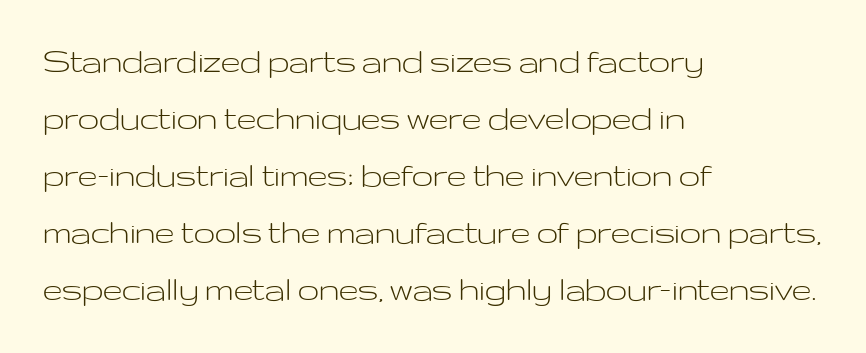
Q: Is the text bold? A: No.
Q: Is the text italic (slanted)? A: No, it is upright.
Q: Is the typeface a serif or a sans-serif typeface? A: Sans-serif.
Q: Is the text underlined? A: No.
Q: How is the paragraph aligned? A: Left-aligned.
Q: Is the spacing between letters normal or unusually wide? A: Normal.
Q: Is the spacing between lines tight, normal or loose? A: Normal.
Q: Width (condensed, normal, or wide)? A: Wide.
Q: Stroke contrast? A: Low.
Q: x-height? A: Medium.
Q: Monospaced? A: No.
